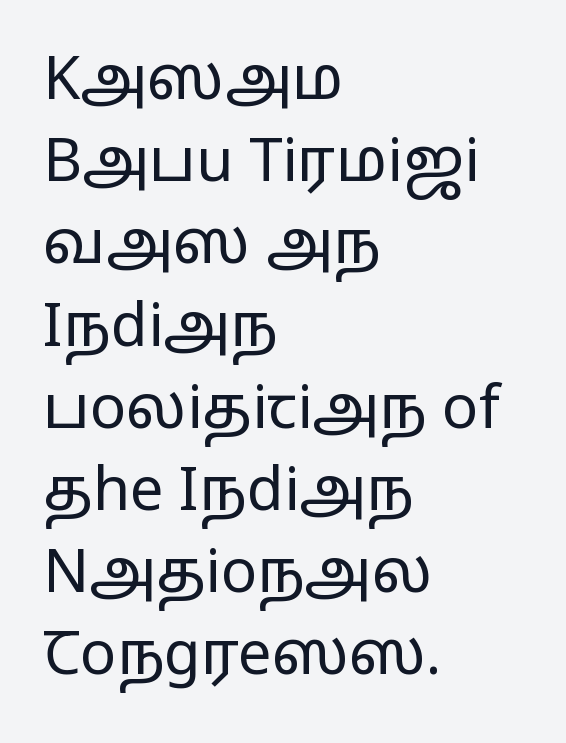
{"serif": "no", "italic": "no", "bold": "no", "weight": "regular", "width": "wide", "stroke_contrast": "low", "x_height": "medium", "monospaced": "no", "underline": "no", "align": "left", "line_spacing": "normal", "line_spacing_ratio": 1.37, "letter_spacing": "normal", "letter_spacing_em": 0.0, "glyph_px": 60}
